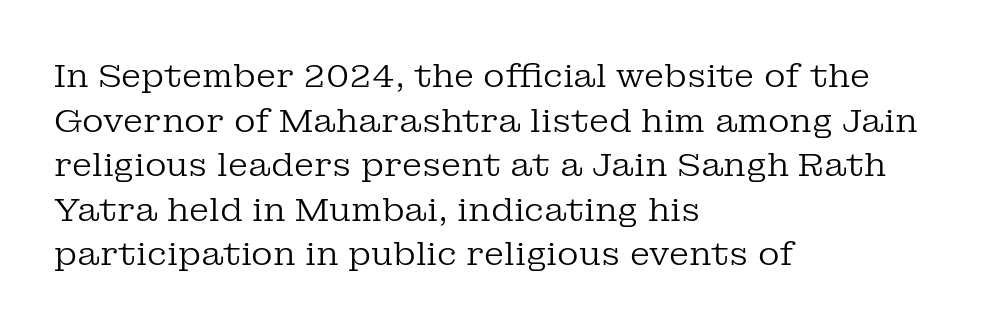
{"serif": "yes", "italic": "no", "bold": "no", "weight": "regular", "width": "normal", "stroke_contrast": "low", "x_height": "medium", "monospaced": "no", "underline": "no", "align": "left", "line_spacing": "normal", "line_spacing_ratio": 1.35, "letter_spacing": "normal", "letter_spacing_em": 0.0, "glyph_px": 33}
